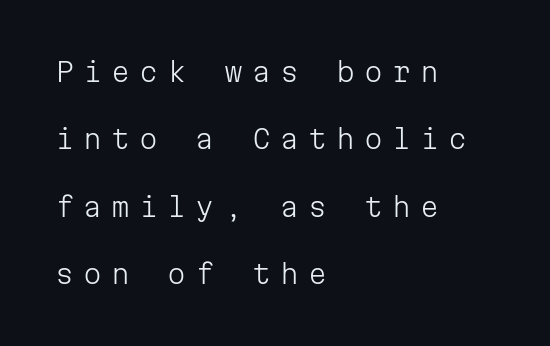
The gaps between neighbouring characters are conspicuously large. Heaviness? Minimal to ordinary, like unemphasized prose. In terms of posture, this sample is upright. The setting favours the left margin, as ordinary paragraphs usually do. These lines stand farther apart than default settings would place them.
